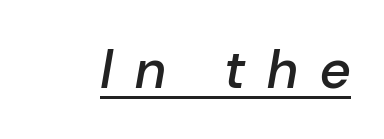
Italic: yes, the glyphs are oblique. Words appear elongated and porous because spacing is wide. Spacing verdict: proportional, widths tailored to each character. Stroke thickness is moderately raised; the sample reads as semibold.
